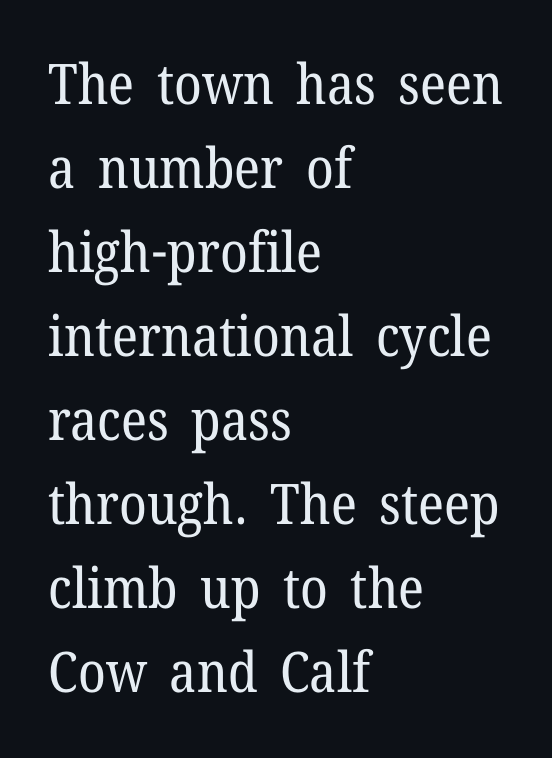
{"serif": "yes", "italic": "no", "bold": "no", "weight": "regular", "width": "normal", "stroke_contrast": "low", "x_height": "medium", "monospaced": "no", "underline": "no", "align": "left", "line_spacing": "normal", "line_spacing_ratio": 1.5, "letter_spacing": "normal", "letter_spacing_em": 0.0, "glyph_px": 56}
